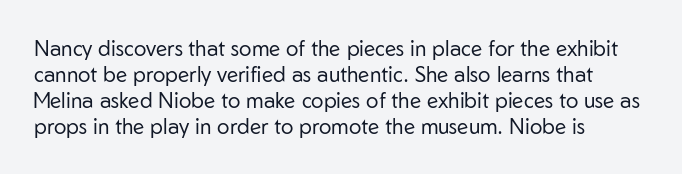
The typography opts for an upright posture over an oblique one. Unmarked baselines from the first word to the last. Students, note that the glyphs here touch the page at normal intervals. Which margin do the lines hug? The left one — the right edge is uneven. The typesetting does not lean heavy: it is not bold.
